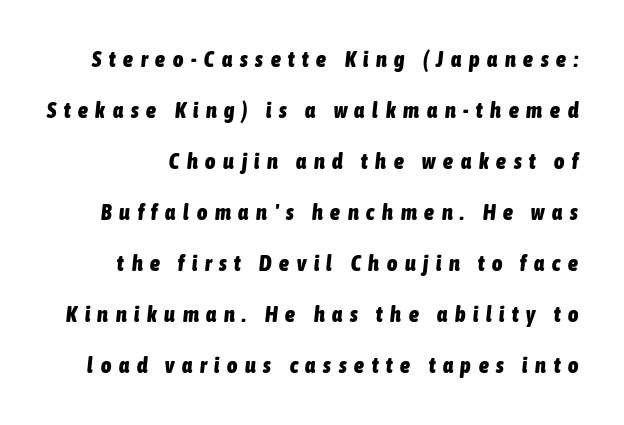
Set as a true bold cut, around the 700 mark. Is there much room between lines? Yes — plenty of vertical air separates them. Characters follow at a spacing far wider than the type designer built in. Beneath every word, the page is bare.
